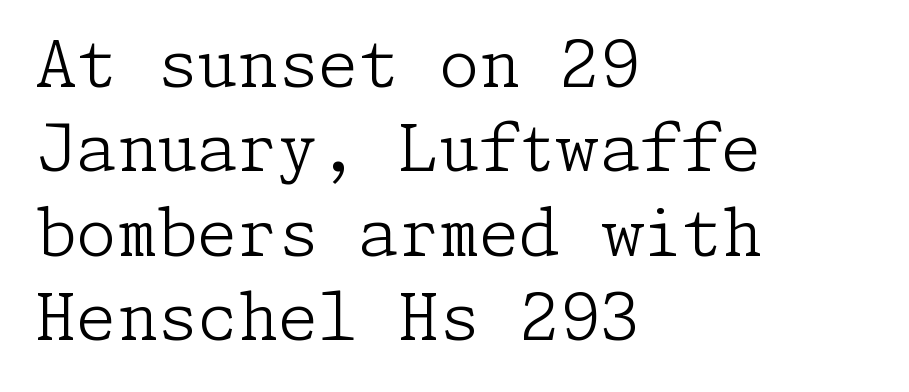
The image shows 65 px light serif type, upright; set left-aligned, normal line spacing (1.3x), normal letter spacing, not underlined; low stroke contrast and a medium x-height.
